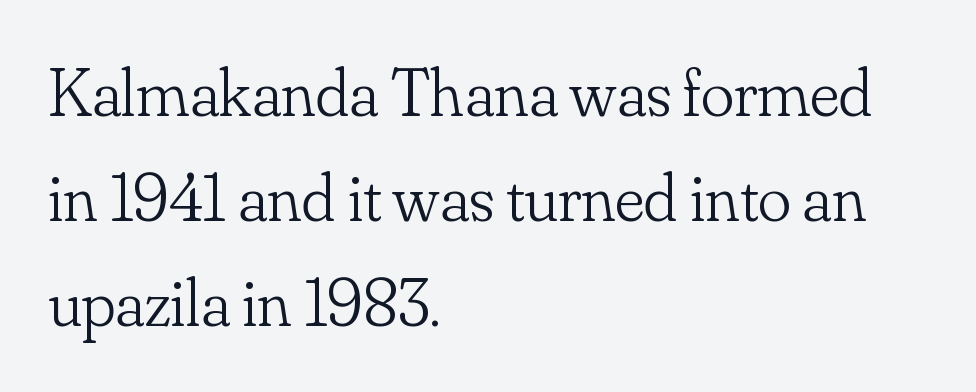
{"serif": "yes", "italic": "no", "bold": "no", "weight": "light", "width": "normal", "stroke_contrast": "low", "x_height": "small", "monospaced": "no", "underline": "no", "align": "left", "line_spacing": "normal", "line_spacing_ratio": 1.52, "letter_spacing": "normal", "letter_spacing_em": 0.0, "glyph_px": 69}
